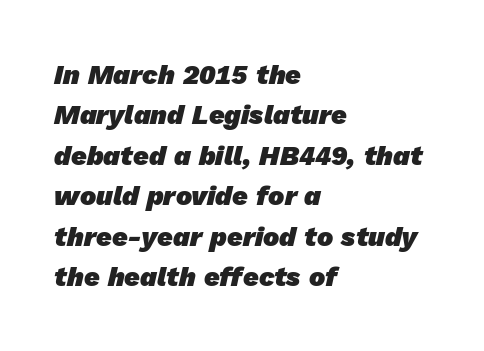
Characters follow at the spacing the type designer built in. The glyphs have the mass of a bold cut. Compared with typical paragraphs, the rows here are spaced about the same. Letters rest on an invisible, unmarked baseline. Short and long lines alike share a common starting point at left.
